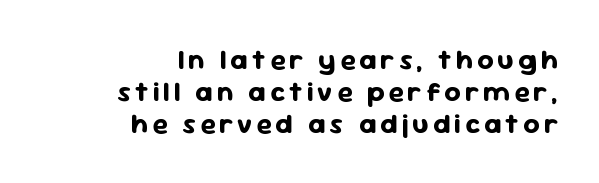
Q: Is the text bold? A: Yes.
Q: Is the text italic (slanted)? A: No, it is upright.
Q: Is the typeface a serif or a sans-serif typeface? A: Sans-serif.
Q: Is the text underlined? A: No.
Q: How is the paragraph aligned? A: Right-aligned.
Q: Is the spacing between lines tight, normal or loose? A: Tight.
Q: Width (condensed, normal, or wide)? A: Normal.
Q: Stroke contrast? A: Low.
Q: x-height? A: Medium.
Q: Monospaced? A: No.
